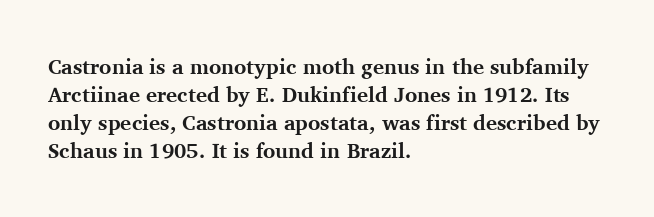
The image shows 21 px bold type, upright; set left-aligned, normal line spacing (1.34x), normal letter spacing, not underlined.
